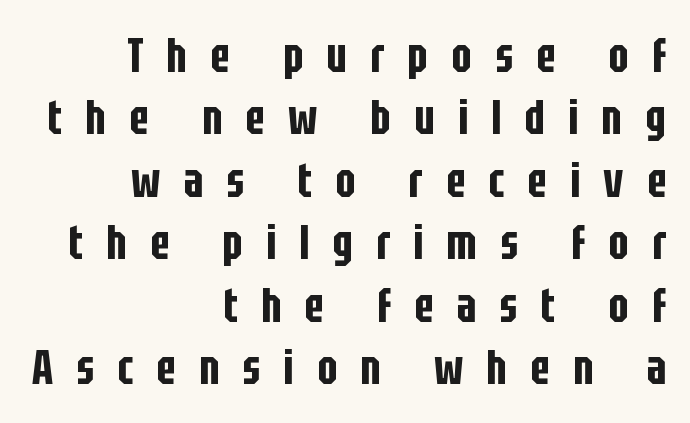
{"serif": "no", "italic": "no", "width": "condensed", "stroke_contrast": "low", "x_height": "large", "monospaced": "no", "underline": "no", "align": "right", "line_spacing": "normal", "line_spacing_ratio": 1.3, "letter_spacing": "wide", "letter_spacing_em": 0.48, "glyph_px": 48}
